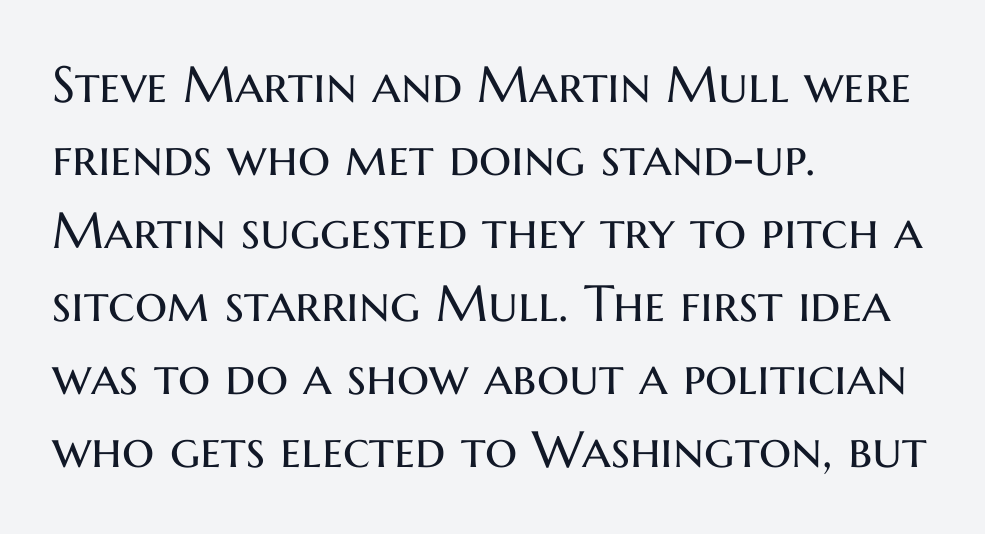
The image shows 51 px regular-weight sans-serif type, upright; set left-aligned, normal line spacing (1.43x), normal letter spacing, not underlined; medium stroke contrast and a medium x-height.
